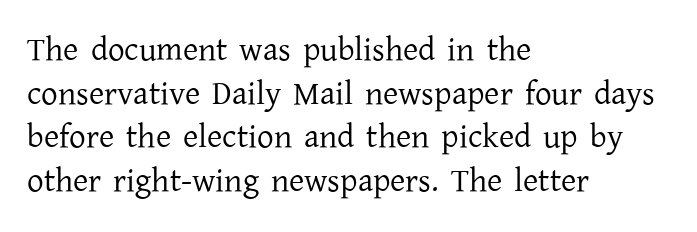
The font family rendered here belongs to the serif group. Does the lettering tilt? It doesn't — this is upright. Standard letterfit; no display-style spreading of the glyphs. The space beneath each line is pristine and unruled.
